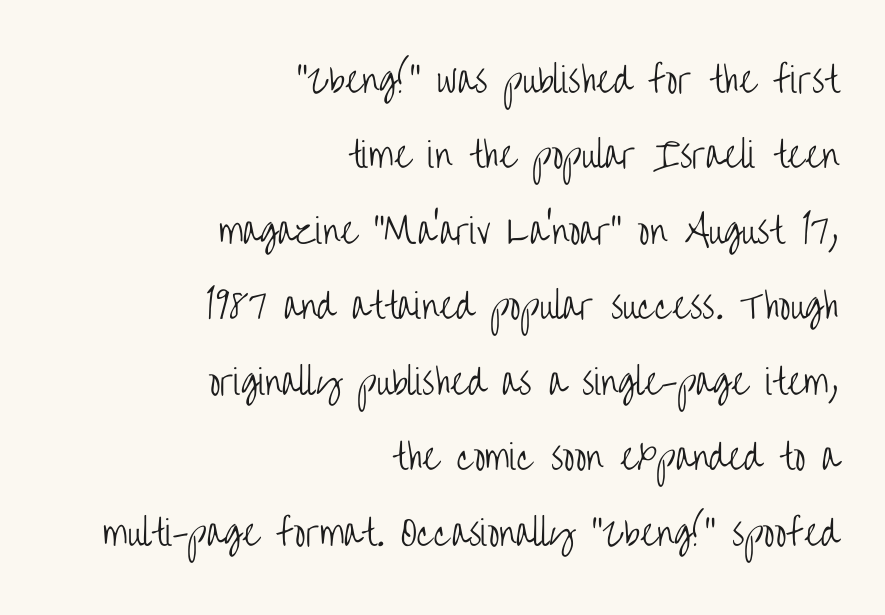
The image shows 34 px light, condensed sans-serif type, upright; set right-aligned, loose line spacing (2.22x), normal letter spacing, not underlined; low stroke contrast and a large x-height.
